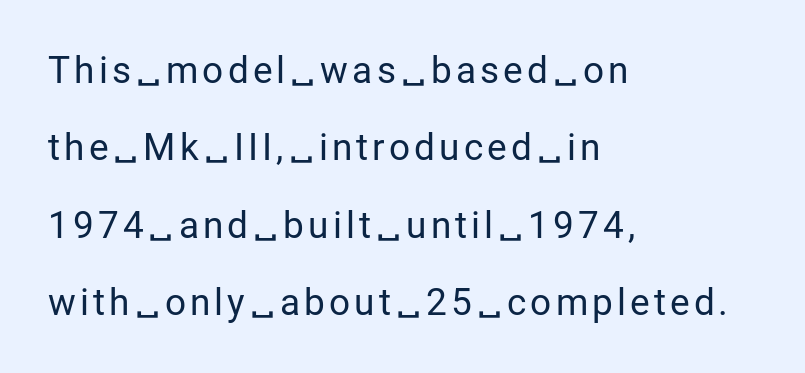
Note the varied advance widths — an 'i' is clearly narrower than an 'm'. No heavy texture on the line: the type isn't bold. Has an underline been added? It has not. In terms of leading, this rendering errs on the spacious side.
